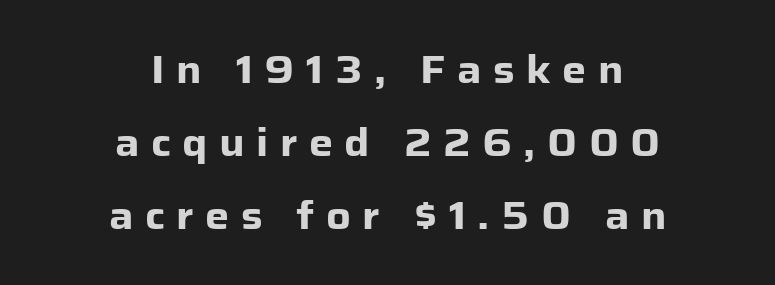
The image shows 38 px heavy sans-serif type, upright; set centered, loose line spacing (1.92x), unusually wide letter spacing (+0.3 em), not underlined; low stroke contrast and a medium x-height.
